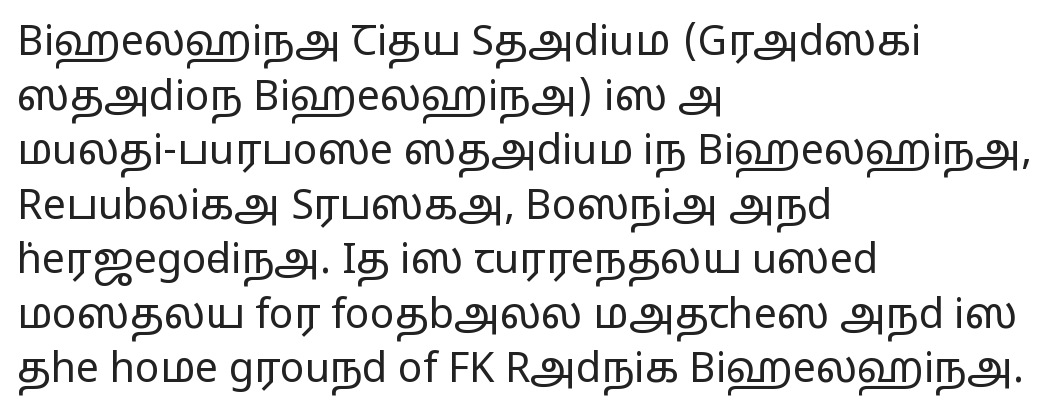
Q: Is the text bold? A: No.
Q: Is the text italic (slanted)? A: No, it is upright.
Q: Is the typeface a serif or a sans-serif typeface? A: Sans-serif.
Q: Is the text underlined? A: No.
Q: How is the paragraph aligned? A: Left-aligned.
Q: Is the spacing between letters normal or unusually wide? A: Normal.
Q: Is the spacing between lines tight, normal or loose? A: Normal.
Q: Width (condensed, normal, or wide)? A: Wide.
Q: Stroke contrast? A: Low.
Q: x-height? A: Medium.
Q: Monospaced? A: No.
